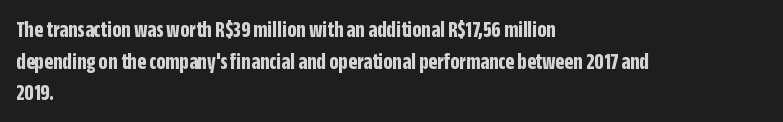
The lines are quadded left. Regular leading. Nothing unusual about the tracking: characters are spaced as the font intends. The font is running at its bold setting. Tall strokes in this sample are plumb rather than angled.
